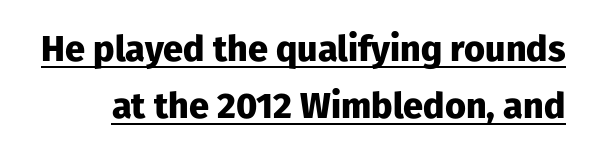
Is this a sans? Yes — the strokes have no serifs. The rendering uses natural spacing where letterforms have individual widths. Every character sits straight up, as roman type does. In terms of letterspacing, this is plain default setting.
